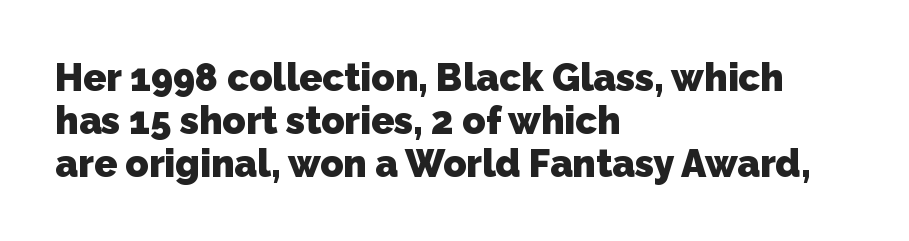
The image shows 38 px heavy sans-serif type; set left-aligned, tight line spacing (1.13x), normal letter spacing, not underlined; low stroke contrast and a medium x-height.
